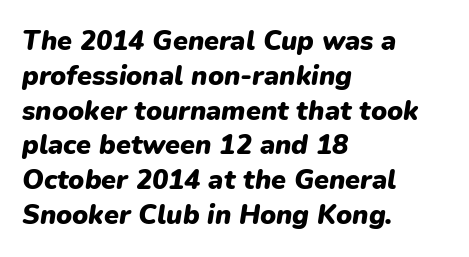
{"italic": "yes", "lean": "right", "slant_degrees": 9, "bold": "yes", "underline": "no", "align": "left", "line_spacing": "normal", "line_spacing_ratio": 1.29, "letter_spacing": "normal", "letter_spacing_em": 0.0, "glyph_px": 27}
